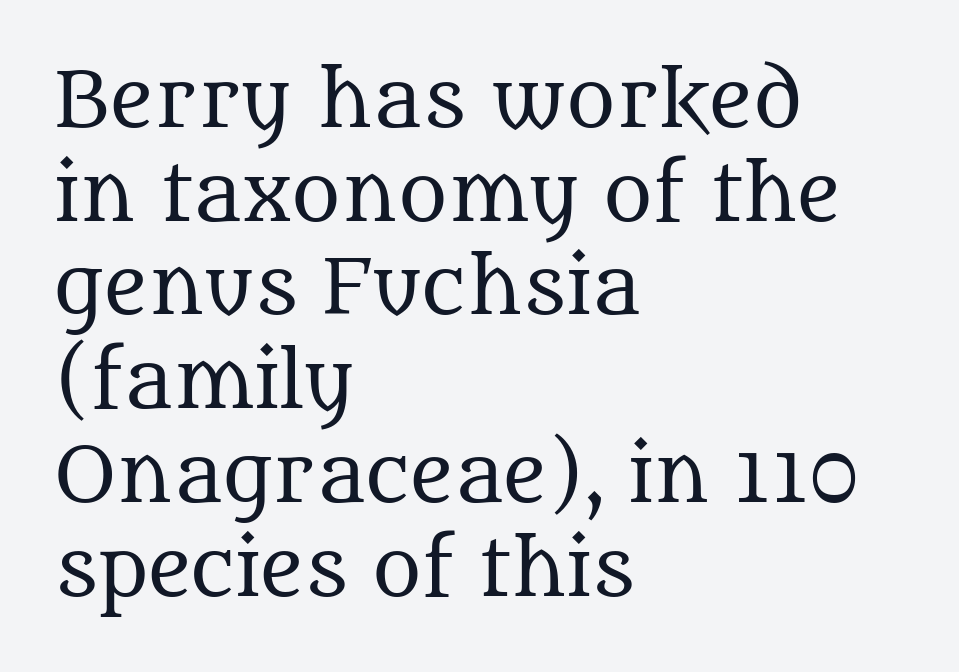
Q: Is the text bold? A: No.
Q: Is the text italic (slanted)? A: No, it is upright.
Q: Is the typeface a serif or a sans-serif typeface? A: Serif.
Q: Is the text underlined? A: No.
Q: How is the paragraph aligned? A: Left-aligned.
Q: Is the spacing between letters normal or unusually wide? A: Normal.
Q: Is the spacing between lines tight, normal or loose? A: Normal.
Q: Width (condensed, normal, or wide)? A: Normal.
Q: Stroke contrast? A: Medium.
Q: x-height? A: Large.
Q: Monospaced? A: No.
